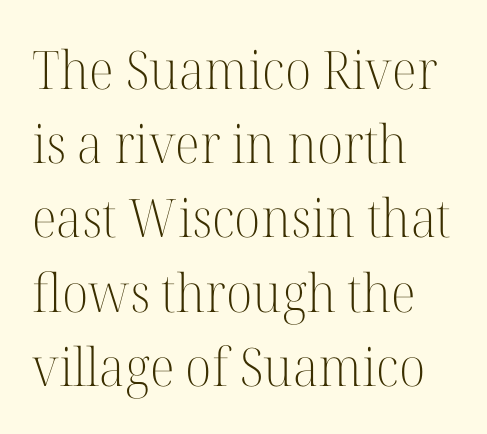
Q: Is the text bold? A: No.
Q: Is the text italic (slanted)? A: No, it is upright.
Q: Is the typeface a serif or a sans-serif typeface? A: Serif.
Q: Is the text underlined? A: No.
Q: How is the paragraph aligned? A: Left-aligned.
Q: Is the spacing between letters normal or unusually wide? A: Normal.
Q: Is the spacing between lines tight, normal or loose? A: Normal.
Q: Width (condensed, normal, or wide)? A: Normal.
Q: Stroke contrast? A: High.
Q: x-height? A: Medium.
Q: Monospaced? A: No.
